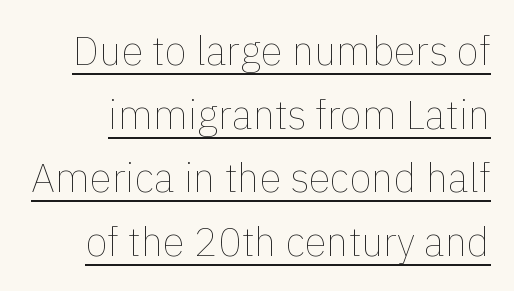
{"italic": "no", "bold": "no", "weight": "thin", "width": "normal", "x_height": "medium", "monospaced": "no", "underline": "yes", "line_spacing": "normal", "line_spacing_ratio": 1.59, "letter_spacing": "normal", "letter_spacing_em": 0.0, "glyph_px": 40}
